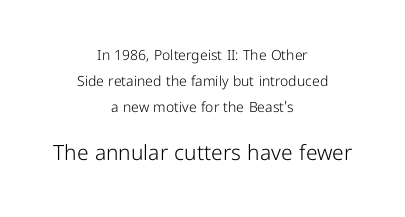
Italic: no, the glyphs are upright roman. Teacher's note: observe the equal gaps on both sides — that is centered alignment. In terms of letterspacing, this is plain default setting. The composition opens small and finishes big. Anything drawn beneath the words? Only blank space.
